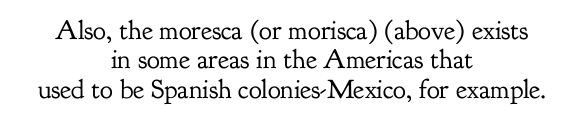
Is the letter spacing exaggerated? No — it looks like the ordinary default. Rule under the text: the space is simply empty. The rag falls on both sides of this text block equally. It's the straight-up-and-down kind of type.
